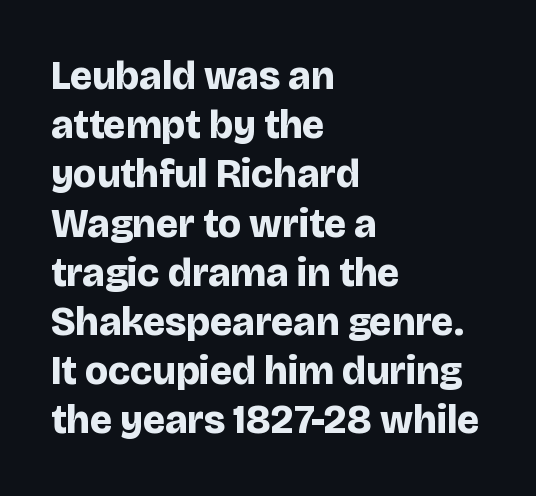
The image shows 40 px bold sans-serif type, upright; set left-aligned, line spacing 1.23x, normal letter spacing, not underlined; low stroke contrast and a large x-height.
